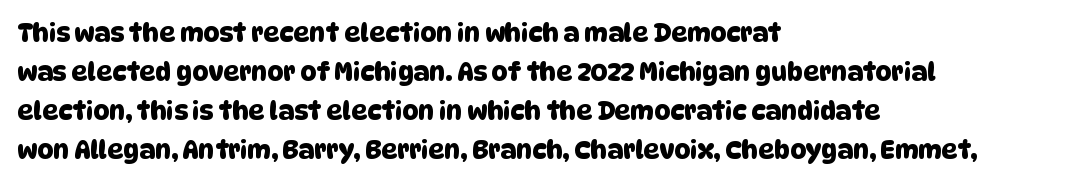
Nothing unusual about the tracking: characters are spaced as the font intends. The leading is moderate, giving the passage an even texture. Letters rest on an invisible, unmarked baseline. Leftover space on each line is placed entirely after the last word.
